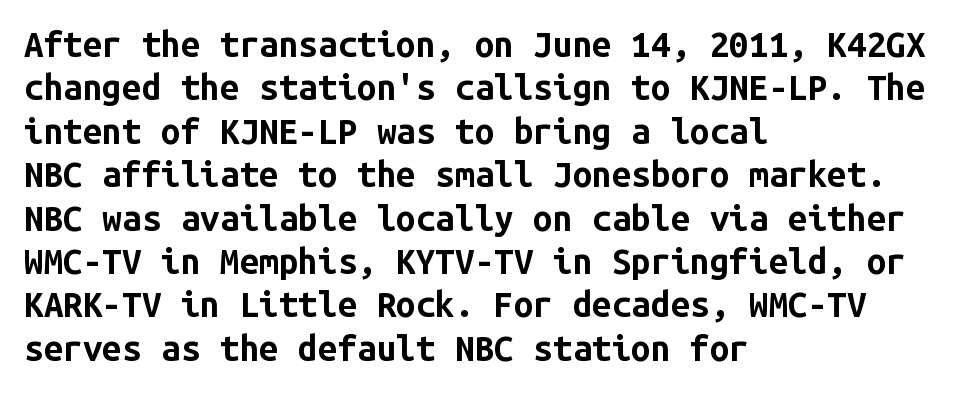
Do the letters lean? They stand straight. Nobody touched the tracking dial on this one. The lines are quadded left. Examine the stroke ends and you'll find no serifs. Every character here occupies the same horizontal width, giving the sample a typewriter-like rhythm. Look at the stroke-to-counter ratio: heavy, a bold.
